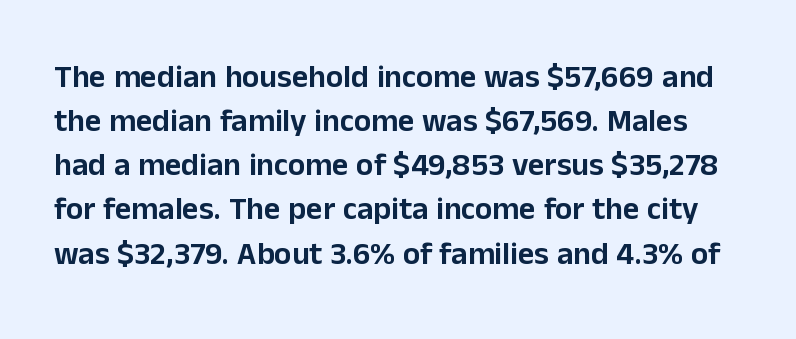
{"serif": "no", "italic": "no", "width": "normal", "stroke_contrast": "low", "x_height": "medium", "monospaced": "no", "underline": "no", "line_spacing": "normal", "line_spacing_ratio": 1.38, "letter_spacing": "normal", "letter_spacing_em": 0.0, "glyph_px": 32}
